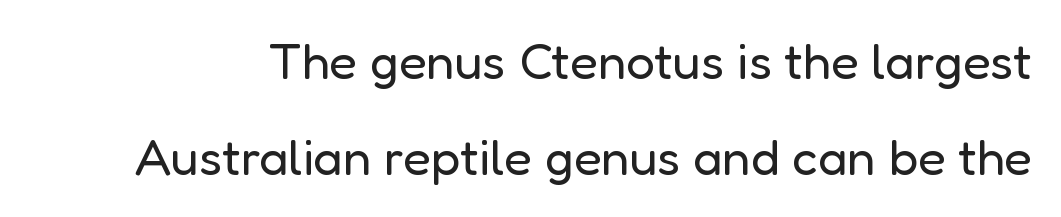
The image shows 51 px regular-weight sans-serif type, upright; set line spacing 1.88x, normal letter spacing, not underlined; low stroke contrast and a medium x-height.
